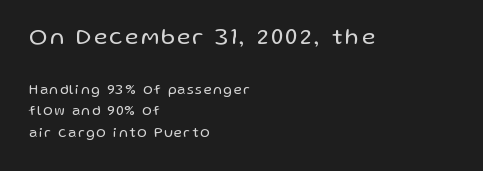
The font's upright variant was chosen for this text. The rag falls on the right side of this text block. Bare-footed words on every line. You get the large type first, then a drop to smaller type. Notice how descenders clear the ascenders below comfortably — that's standard leading. The letters look calm and open, with moderate or lighter stems.
